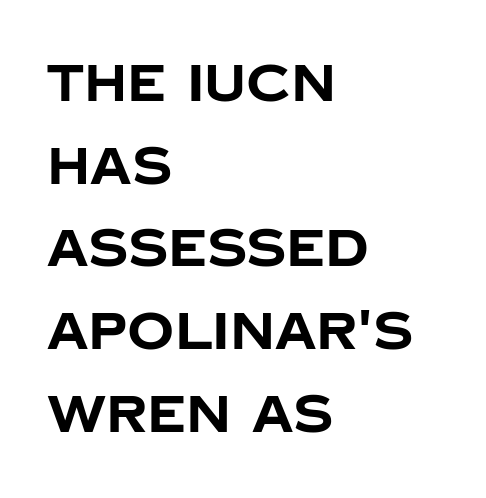
Q: Is the text bold? A: Yes.
Q: Is the text italic (slanted)? A: No, it is upright.
Q: Is the typeface a serif or a sans-serif typeface? A: Sans-serif.
Q: Is the text underlined? A: No.
Q: How is the paragraph aligned? A: Left-aligned.
Q: Is the spacing between letters normal or unusually wide? A: Normal.
Q: Is the spacing between lines tight, normal or loose? A: Normal.
Q: Width (condensed, normal, or wide)? A: Normal.
Q: Stroke contrast? A: Low.
Q: x-height? A: Large.
Q: Monospaced? A: No.
